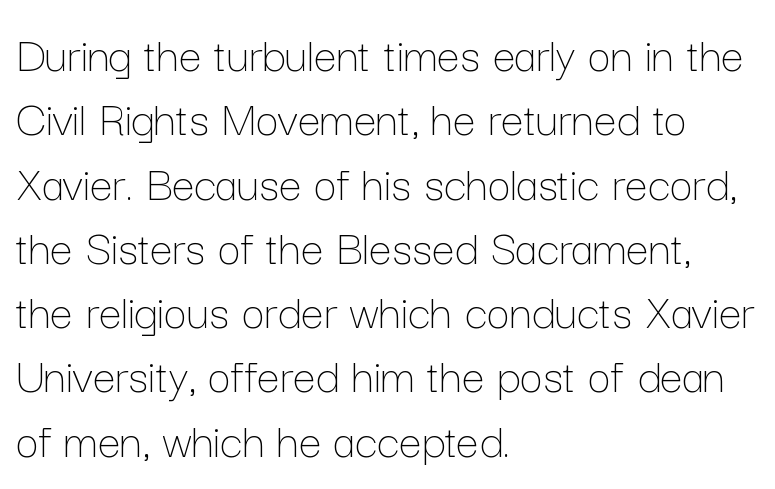
Q: Is the text bold? A: No.
Q: Is the text italic (slanted)? A: No, it is upright.
Q: Is the text underlined? A: No.
Q: How is the paragraph aligned? A: Left-aligned.
Q: Is the spacing between letters normal or unusually wide? A: Normal.
Q: Is the spacing between lines tight, normal or loose? A: Normal.
Q: Width (condensed, normal, or wide)? A: Normal.
Q: Stroke contrast? A: Low.
Q: x-height? A: Medium.
Q: Monospaced? A: No.
